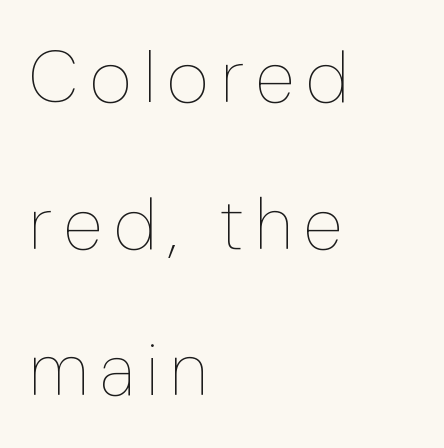
The image shows 73 px thin, condensed type, upright; set left-aligned, loose line spacing (2.01x), not underlined; low stroke contrast and a medium x-height.
